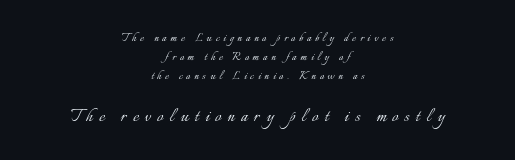
The image shows 22 px text type; set centered, normal line spacing (1.34x), unusually wide letter spacing (+0.28 em), not underlined; the second (bottom) block is 1.57x larger.
